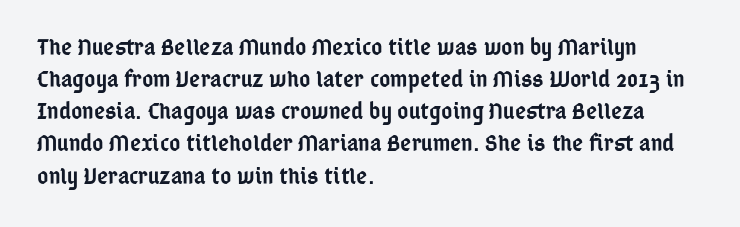
The string is rendered with underlining switched off. Stroke thickness is moderately raised; the sample reads as semibold. Tracking here is standard; glyphs follow each other at the usual distance. The block of text has a typical density, with ordinary space between rows.
